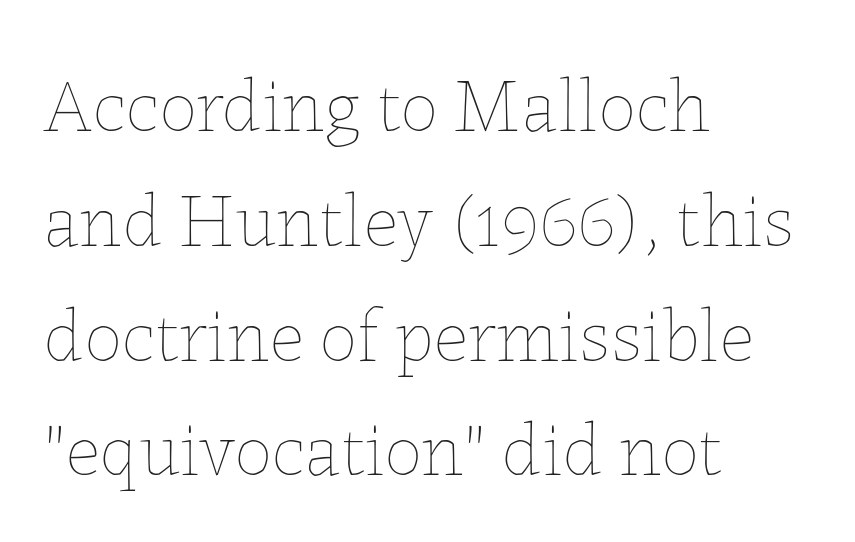
The image shows 76 px thin type, upright; set left-aligned, normal line spacing (1.51x), normal letter spacing, not underlined; low stroke contrast and a medium x-height.
